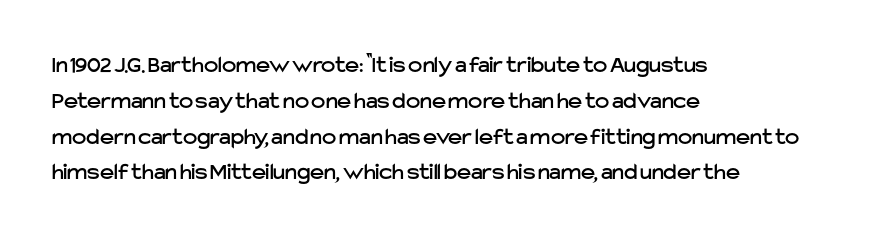
Summary of vertical rhythm: regular, with standard interline spacing. Is the block centered? No — it sits flush against the left margin. Nobody drew a line under any word here. Unlike italic type, these characters show no tilt at all.
